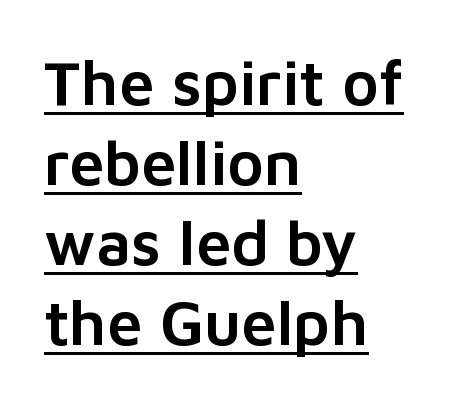
No feet cap the strokes, marking this as sans-serif type. Designer's note — italics off, roman on. The rendering uses natural spacing where letterforms have individual widths. The block of text has a typical density, with ordinary space between rows. One-word summary of the alignment: left. Look at the tracking — it's just the regular setting, nothing added.
